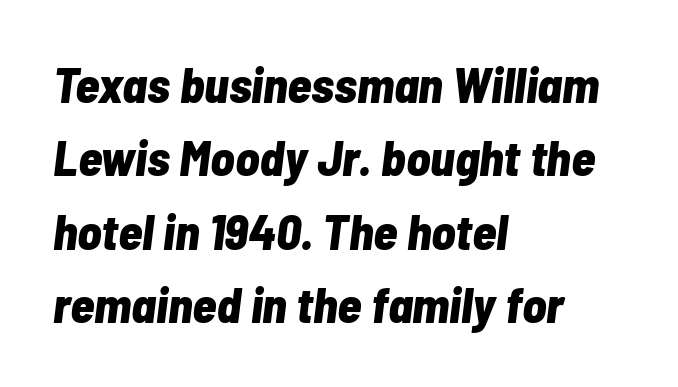
Q: Is the text bold? A: Yes.
Q: Is the text italic (slanted)? A: Yes, it leans right by about 7 degrees.
Q: Is the text underlined? A: No.
Q: How is the paragraph aligned? A: Left-aligned.
Q: Is the spacing between letters normal or unusually wide? A: Normal.
Q: Is the spacing between lines tight, normal or loose? A: Normal.
Q: Width (condensed, normal, or wide)? A: Condensed.
Q: Stroke contrast? A: Low.
Q: x-height? A: Medium.
Q: Monospaced? A: No.
